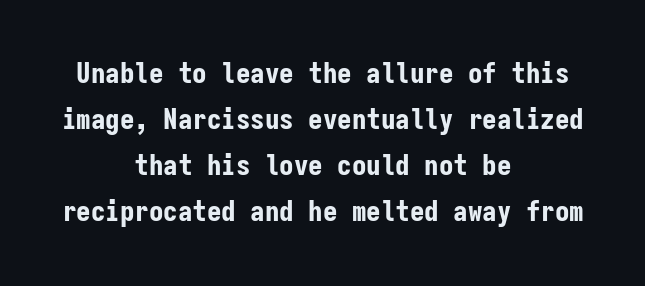
Q: Is the text bold? A: Yes.
Q: Is the text italic (slanted)? A: No, it is upright.
Q: Is the typeface a serif or a sans-serif typeface? A: Sans-serif.
Q: Is the text underlined? A: No.
Q: How is the paragraph aligned? A: Centered.
Q: Is the spacing between letters normal or unusually wide? A: Normal.
Q: Is the spacing between lines tight, normal or loose? A: Normal.
Q: Width (condensed, normal, or wide)? A: Condensed.
Q: Stroke contrast? A: Low.
Q: x-height? A: Medium.
Q: Monospaced? A: Yes.
